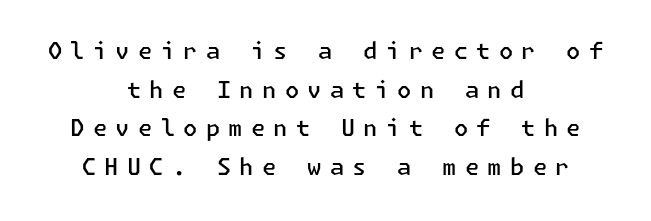
Q: Is the text bold? A: Semi-bold.
Q: Is the text italic (slanted)? A: No, it is upright.
Q: Is the text underlined? A: No.
Q: How is the paragraph aligned? A: Centered.
Q: Is the spacing between letters normal or unusually wide? A: Unusually wide.
Q: Is the spacing between lines tight, normal or loose? A: Normal.
